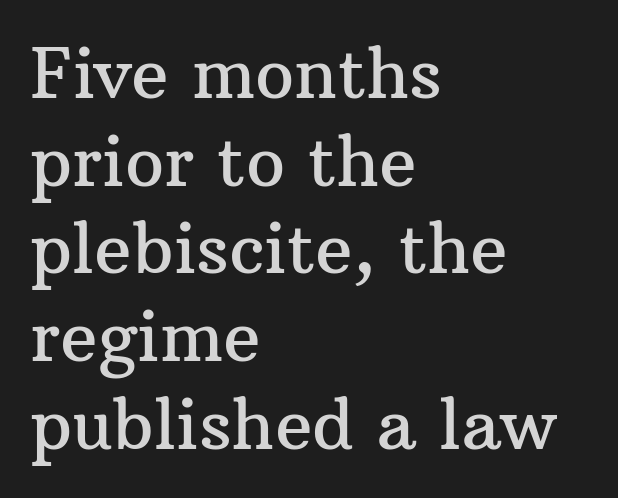
The image shows 69 px serif type, upright; set left-aligned, normal line spacing (1.27x), normal letter spacing, not underlined; medium stroke contrast and a medium x-height.
